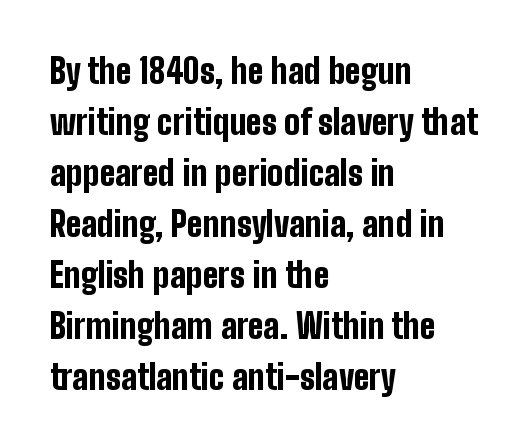
{"serif": "no", "italic": "no", "bold": "yes", "weight": "bold", "width": "condensed", "stroke_contrast": "low", "x_height": "medium", "monospaced": "no", "underline": "no", "align": "left", "line_spacing": "normal", "line_spacing_ratio": 1.5, "letter_spacing": "normal", "letter_spacing_em": 0.0, "glyph_px": 34}
